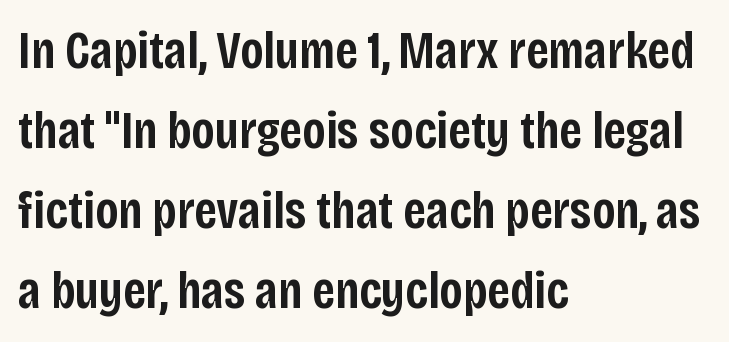
The image shows 53 px semibold, condensed sans-serif type, upright; set left-aligned, normal line spacing (1.51x), normal letter spacing, not underlined; low stroke contrast and a large x-height.
